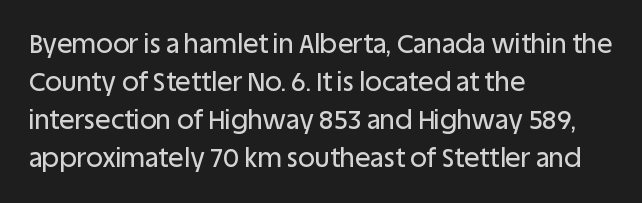
Vertical strokes here are truly vertical. Inter-character spacing is left at the font's built-in metrics. Beneath every word, the page is bare. The typesetter chose a ragged-right arrangement here. Quick note: interline space is typical.
